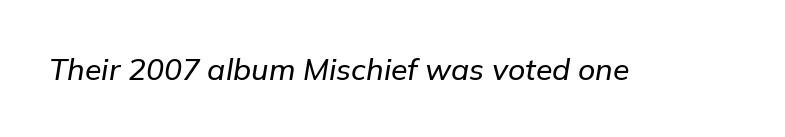
Q: Is the text italic (slanted)? A: Yes, it leans right by about 9 degrees.
Q: Is the text underlined? A: No.
Q: Is the spacing between letters normal or unusually wide? A: Normal.
Q: Width (condensed, normal, or wide)? A: Normal.
Q: Stroke contrast? A: Low.
Q: x-height? A: Medium.
Q: Monospaced? A: No.
